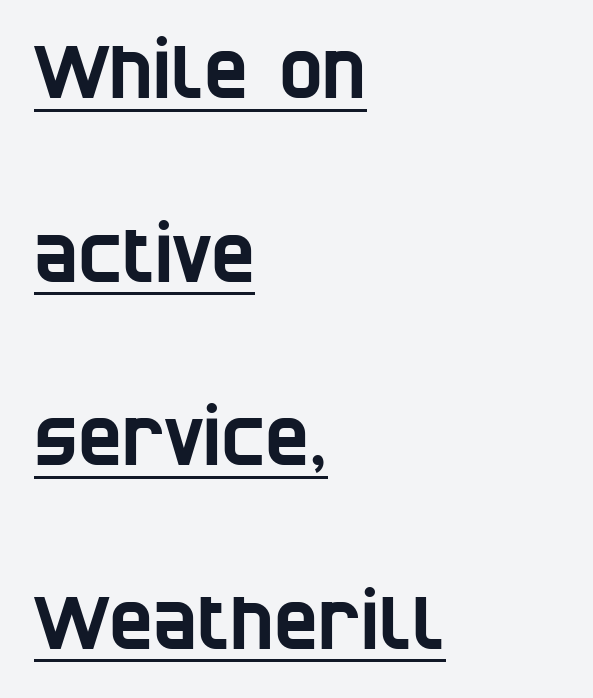
All the whitespace from short lines collects on the right. The lettering is marked with a stroke running underneath it. A typesetter would call this leading open, well beyond the default. Type style note: lacks serifs.
